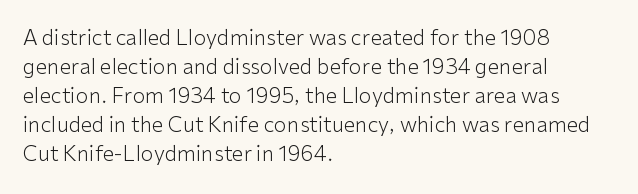
The image shows 21 px text type, upright; set left-aligned, normal line spacing (1.38x), normal letter spacing, not underlined.
